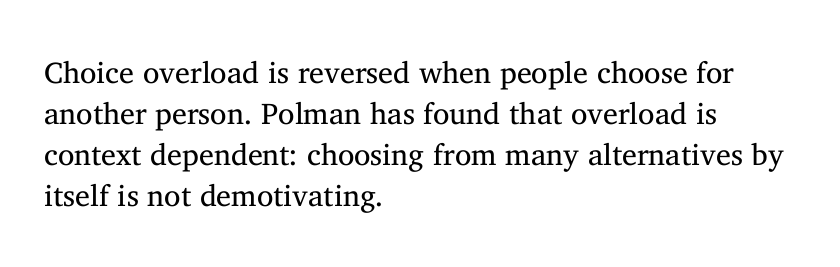
Casual observation: everything's shoved over to the left. What kind of face is this? One with serifs. The rendering uses natural spacing where letterforms have individual widths. In terms of posture, this sample is upright. A typesetter would call this leading conventional body-copy spacing. Rule under the text: the space is simply empty.
